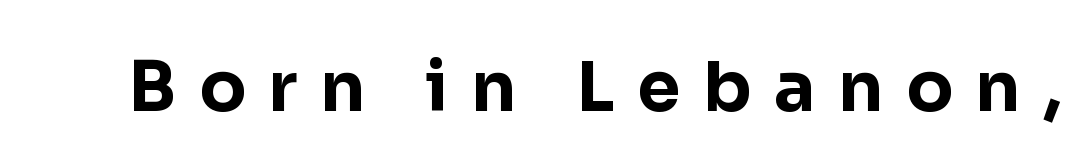
{"serif": "no", "italic": "no", "bold": "yes", "weight": "bold", "width": "normal", "stroke_contrast": "low", "x_height": "medium", "monospaced": "no", "underline": "no", "letter_spacing": "wide", "letter_spacing_em": 0.33, "glyph_px": 69}
